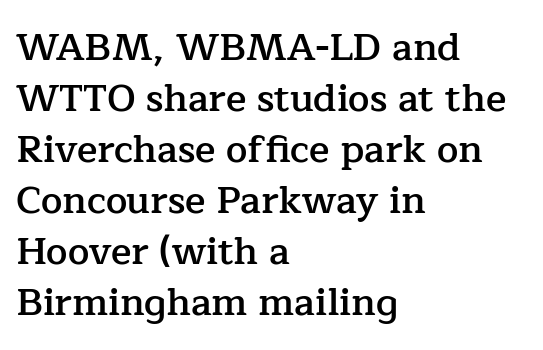
The image shows 38 px semibold serif type, upright; set left-aligned, normal line spacing (1.34x), normal letter spacing, not underlined; low stroke contrast and a medium x-height.
